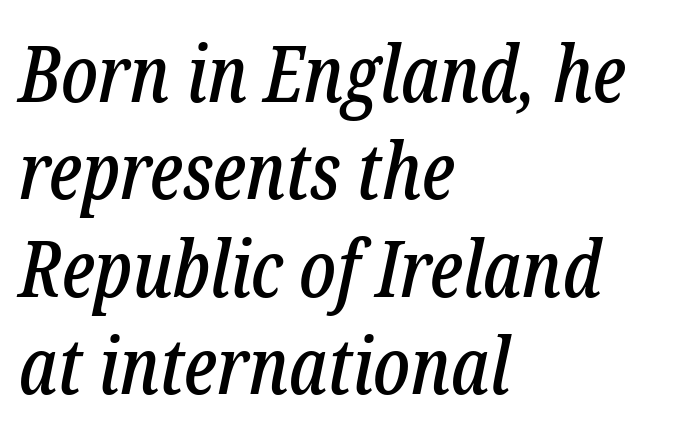
{"serif": "yes", "italic": "yes", "lean": "right", "slant_degrees": 12, "width": "condensed", "stroke_contrast": "low", "x_height": "medium", "monospaced": "no", "underline": "no", "align": "left", "line_spacing": "normal", "line_spacing_ratio": 1.25, "letter_spacing": "normal", "letter_spacing_em": 0.0, "glyph_px": 78}
